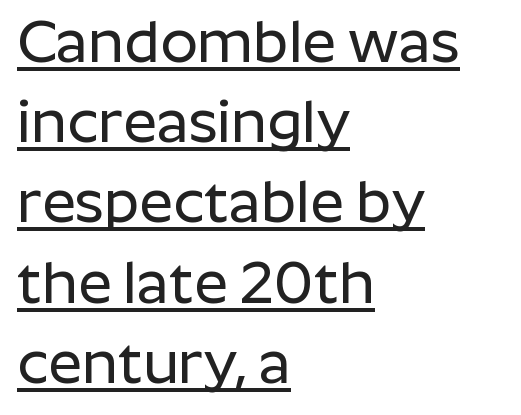
{"serif": "no", "italic": "no", "width": "normal", "stroke_contrast": "low", "x_height": "medium", "monospaced": "no", "underline": "yes", "align": "left", "line_spacing": "normal", "line_spacing_ratio": 1.36, "letter_spacing": "normal", "letter_spacing_em": 0.0, "glyph_px": 59}
